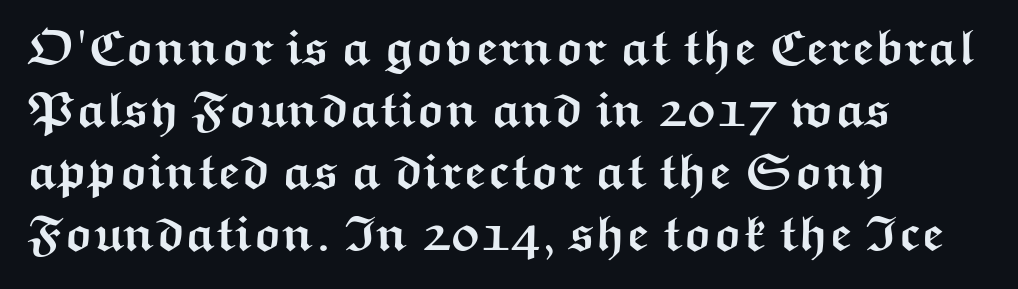
This is roman type, the default non-slanted kind. In CSS terms this would be text-align: left. The glyphs in this specimen are sans serif. Tracking value appears to be zero — textbook default spacing. This rendering features lettering with no underline. Typesetter's note: full bold, strokes at maximum text heaviness.
